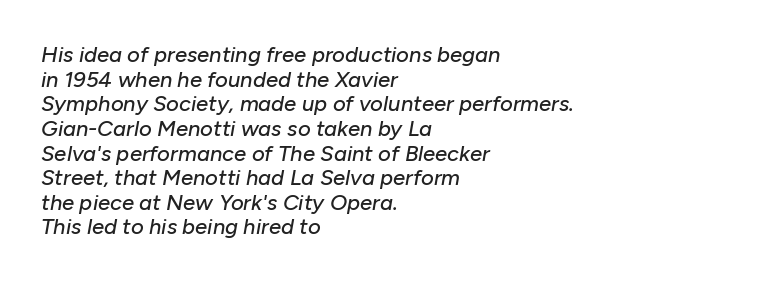
Whoever set this chose condensed vertical rhythm over breathing room. Slant detected: the letters are inclined. This sample is left-justified, so line endings fall wherever the words run out. Descender tails drop into unmarked territory.
